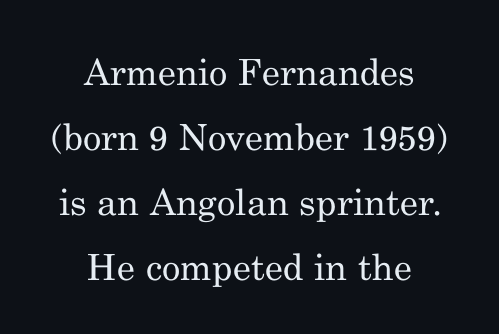
{"serif": "yes", "italic": "no", "bold": "no", "weight": "regular", "width": "normal", "stroke_contrast": "medium", "x_height": "small", "monospaced": "no", "underline": "no", "align": "center", "line_spacing_ratio": 1.81, "letter_spacing": "normal", "letter_spacing_em": 0.0, "glyph_px": 36}
